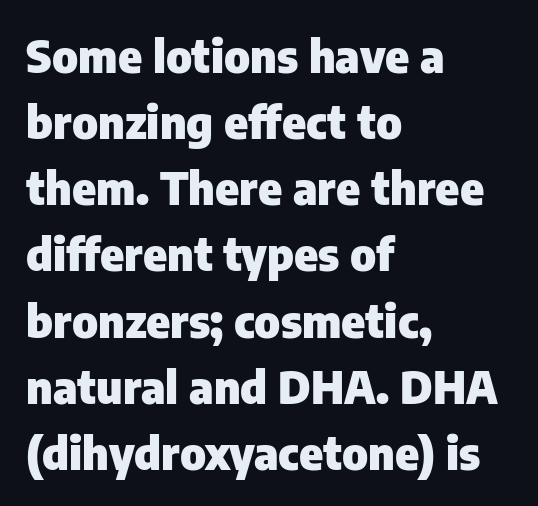
Q: Is the text bold? A: Yes.
Q: Is the text italic (slanted)? A: No, it is upright.
Q: Is the typeface a serif or a sans-serif typeface? A: Sans-serif.
Q: Is the text underlined? A: No.
Q: How is the paragraph aligned? A: Left-aligned.
Q: Is the spacing between letters normal or unusually wide? A: Normal.
Q: Is the spacing between lines tight, normal or loose? A: Normal.
Q: Width (condensed, normal, or wide)? A: Normal.
Q: Stroke contrast? A: Low.
Q: x-height? A: Medium.
Q: Monospaced? A: No.
